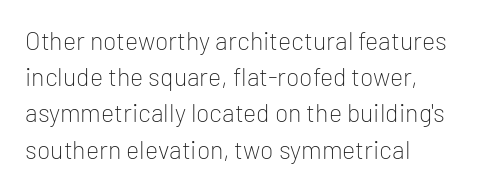
Q: Is the text bold? A: No.
Q: Is the text italic (slanted)? A: No, it is upright.
Q: Is the text underlined? A: No.
Q: How is the paragraph aligned? A: Left-aligned.
Q: Is the spacing between letters normal or unusually wide? A: Normal.
Q: Is the spacing between lines tight, normal or loose? A: Normal.
